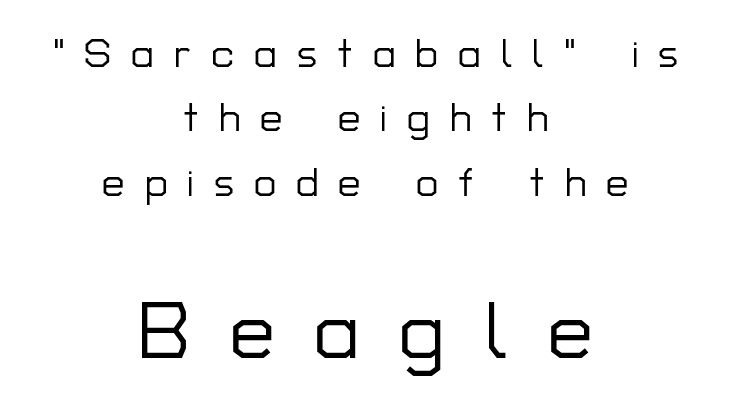
Q: Is the text italic (slanted)? A: No, it is upright.
Q: Is the typeface a serif or a sans-serif typeface? A: Sans-serif.
Q: Is the text underlined? A: No.
Q: How is the paragraph aligned? A: Centered.
Q: Is the spacing between letters normal or unusually wide? A: Unusually wide.
Q: Is the spacing between lines tight, normal or loose? A: Normal.
Q: Which block of text is set in a larger size, the first (top) or the second (bottom)? A: The second (bottom) one.
Q: Width (condensed, normal, or wide)? A: Normal.
Q: Stroke contrast? A: Low.
Q: x-height? A: Medium.
Q: Monospaced? A: No.
